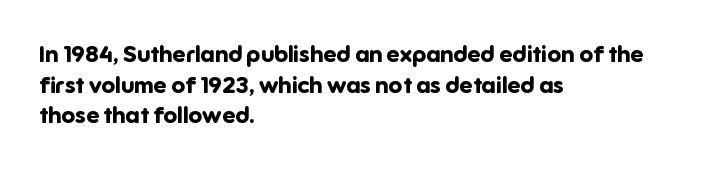
Nobody touched the tracking dial on this one. Heft: maximum for text — a bold. The rendering anchors every line to the left-hand side. The line-height multiplier appears to be the usual default.
